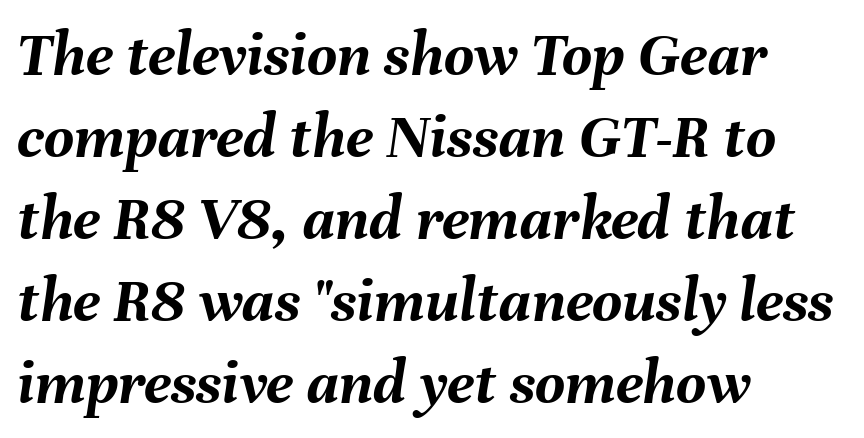
Q: Is the text bold? A: Yes.
Q: Is the text italic (slanted)? A: Yes, it leans right by about 8 degrees.
Q: Is the text underlined? A: No.
Q: How is the paragraph aligned? A: Left-aligned.
Q: Is the spacing between letters normal or unusually wide? A: Normal.
Q: Is the spacing between lines tight, normal or loose? A: Normal.
Q: Width (condensed, normal, or wide)? A: Normal.
Q: Stroke contrast? A: Medium.
Q: x-height? A: Medium.
Q: Monospaced? A: No.
